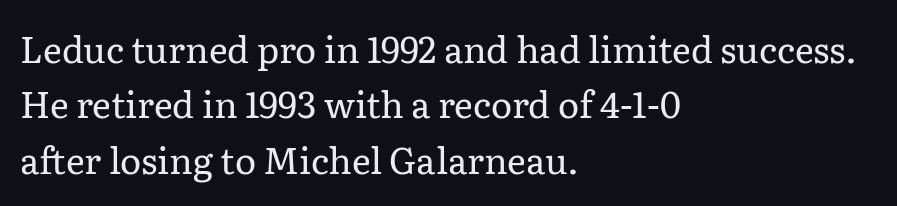
Stroke terminals: seriffed. Weight: in the light-to-regular range. The setting favours the left margin, as ordinary paragraphs usually do. A typesetter would call this proportional, since set widths differ per character. Words appear dense and cohesive because spacing is normal.
